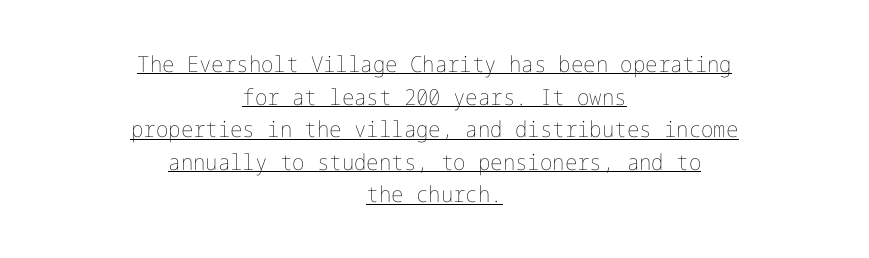
{"italic": "no", "bold": "no", "underline": "yes", "align": "center", "line_spacing": "normal", "line_spacing_ratio": 1.48, "letter_spacing": "normal", "letter_spacing_em": 0.0, "glyph_px": 22}
